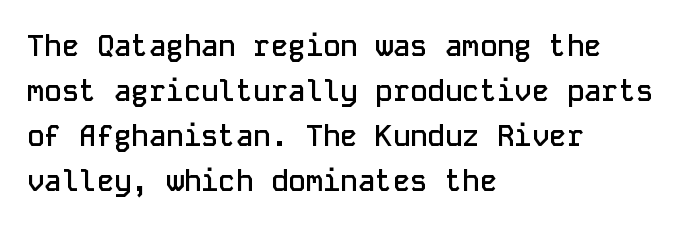
{"serif": "no", "italic": "no", "bold": "semi", "weight": "semibold", "width": "normal", "stroke_contrast": "low", "x_height": "medium", "monospaced": "yes", "underline": "no", "align": "left", "line_spacing": "normal", "line_spacing_ratio": 1.55, "letter_spacing": "normal", "letter_spacing_em": 0.0, "glyph_px": 29}
